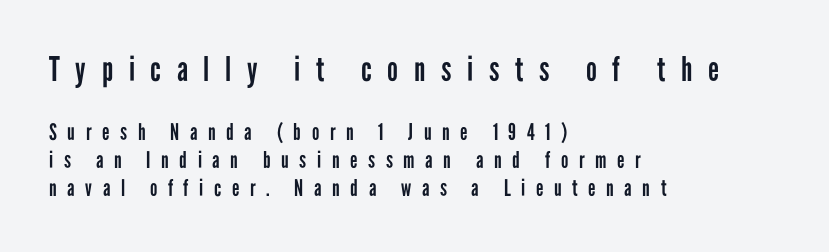
The image shows 34 px regular-weight, condensed sans-serif type, upright; set left-aligned, line spacing 1.22x, unusually wide letter spacing (+0.46 em), not underlined; the first (top) block is 1.48x larger; low stroke contrast and a medium x-height.
